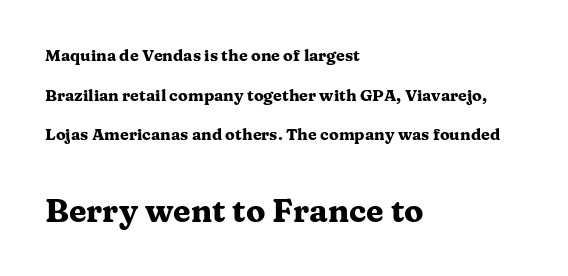
The image shows 32 px heavy, wide serif type, upright; set left-aligned, loose line spacing (2.48x), normal letter spacing, not underlined; the second (bottom) block is 2.0x larger; medium stroke contrast and a medium x-height.
